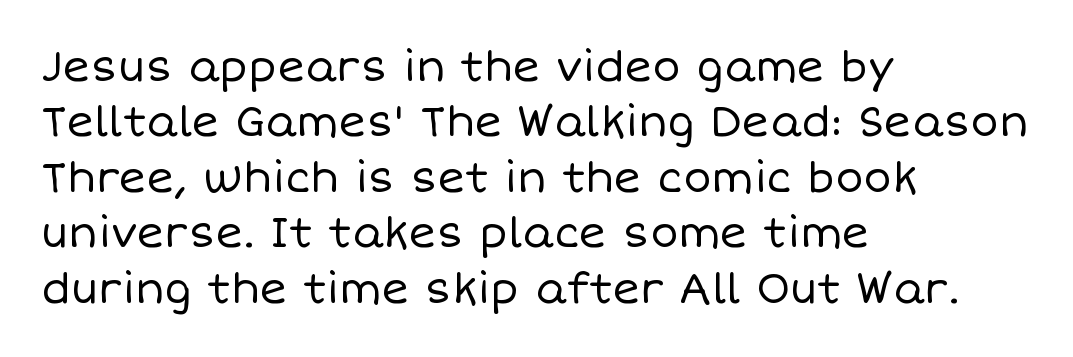
Q: Is the text bold? A: No.
Q: Is the text italic (slanted)? A: No, it is upright.
Q: Is the text underlined? A: No.
Q: How is the paragraph aligned? A: Left-aligned.
Q: Is the spacing between letters normal or unusually wide? A: Normal.
Q: Is the spacing between lines tight, normal or loose? A: Normal.
Q: Width (condensed, normal, or wide)? A: Normal.
Q: Stroke contrast? A: Low.
Q: x-height? A: Large.
Q: Monospaced? A: No.
